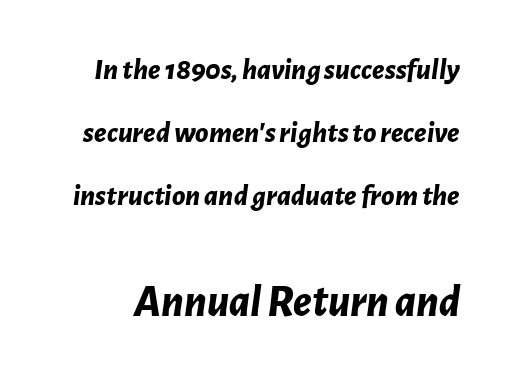
Q: Is the text bold? A: Yes.
Q: Is the text italic (slanted)? A: Yes, it leans right by about 7 degrees.
Q: Is the text underlined? A: No.
Q: Is the spacing between letters normal or unusually wide? A: Normal.
Q: Is the spacing between lines tight, normal or loose? A: Loose.
Q: Which block of text is set in a larger size, the first (top) or the second (bottom)? A: The second (bottom) one.
Q: Width (condensed, normal, or wide)? A: Normal.
Q: Stroke contrast? A: Low.
Q: x-height? A: Medium.
Q: Monospaced? A: No.
